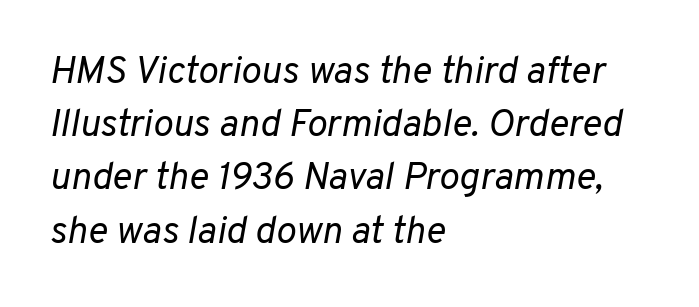
The image shows 38 px regular-weight type, italic (leaning right); set left-aligned, normal line spacing (1.4x), normal letter spacing, not underlined; low stroke contrast and a medium x-height.
